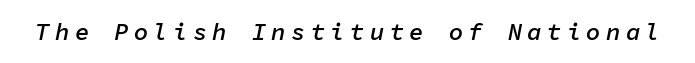
{"italic": "yes", "lean": "right", "slant_degrees": 11, "bold": "semi", "underline": "no", "letter_spacing": "wide", "letter_spacing_em": 0.22, "glyph_px": 24}
